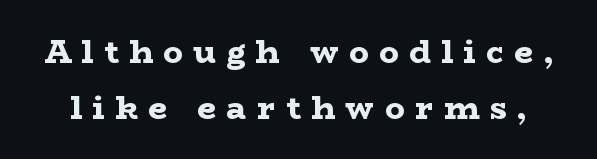
The image shows 33 px bold, wide serif type, upright; set line spacing 1.71x, unusually wide letter spacing (+0.31 em), not underlined; low stroke contrast and a medium x-height.
